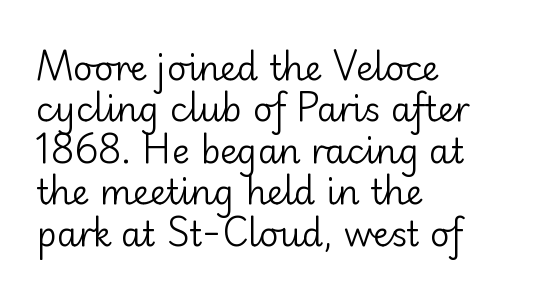
Q: Is the text bold? A: No.
Q: Is the text italic (slanted)? A: No, it is upright.
Q: Is the typeface a serif or a sans-serif typeface? A: Sans-serif.
Q: Is the text underlined? A: No.
Q: How is the paragraph aligned? A: Left-aligned.
Q: Is the spacing between letters normal or unusually wide? A: Normal.
Q: Width (condensed, normal, or wide)? A: Normal.
Q: Stroke contrast? A: Low.
Q: x-height? A: Small.
Q: Monospaced? A: No.
